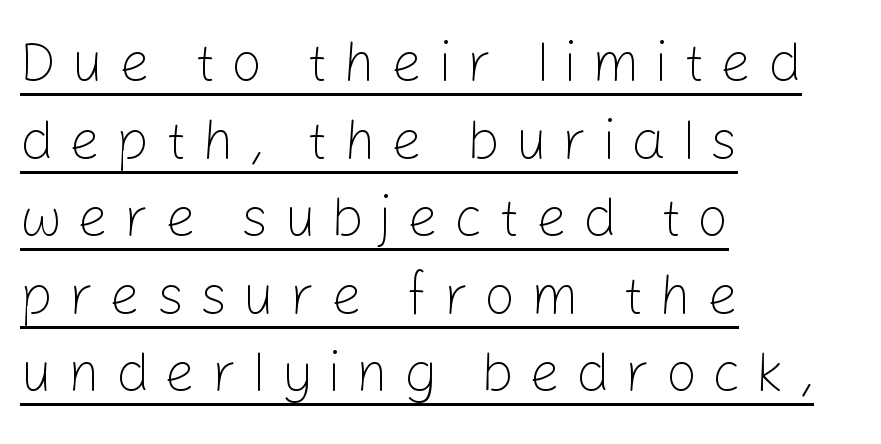
The lines in this sample share a left origin and differ only in where they stop. A typesetter would call this proportional, since set widths differ per character. Italic: no, the glyphs are upright roman. The font is comparable to plain body text, perhaps lighter. Classification — sans serif. In terms of letterspacing, this is a distinctly airy, spread setting.
